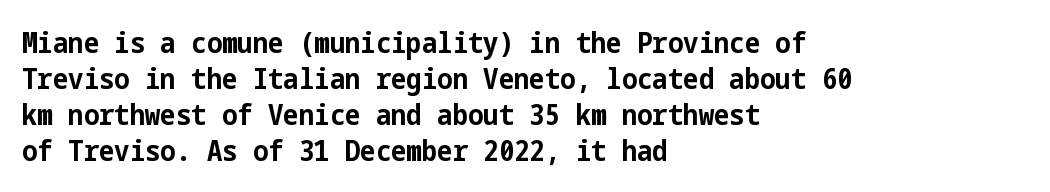
Nobody touched the tracking dial on this one. The font's upright variant was chosen for this text. Glance below the letters and you will spot only blank space. The paragraph has a hard left edge and a soft right edge.
